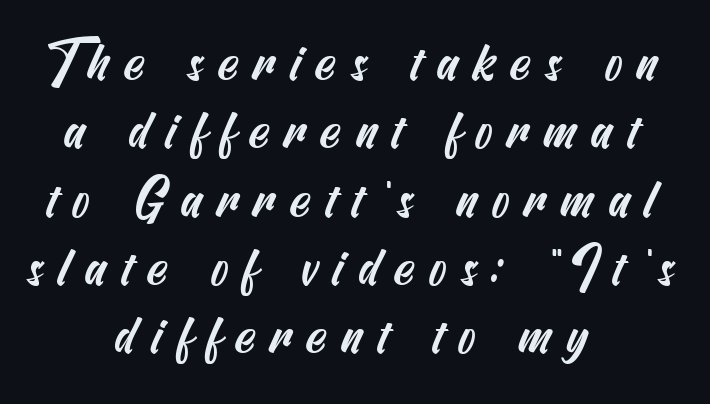
The image shows 53 px condensed sans-serif type; set centered, normal line spacing (1.29x), unusually wide letter spacing (+0.27 em), not underlined; medium stroke contrast and a small x-height.
